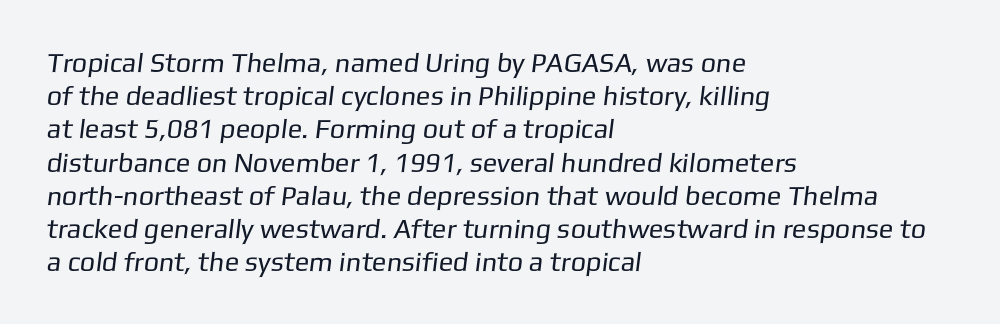
Q: Is the text bold? A: No.
Q: Is the text underlined? A: No.
Q: How is the paragraph aligned? A: Left-aligned.
Q: Is the spacing between letters normal or unusually wide? A: Normal.
